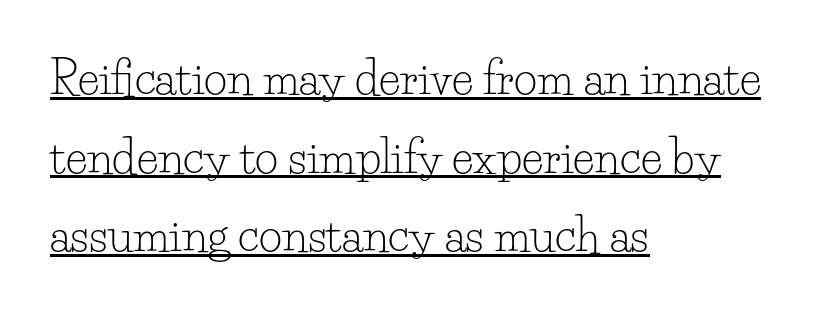
Q: Is the text bold? A: No.
Q: Is the text italic (slanted)? A: No, it is upright.
Q: Is the typeface a serif or a sans-serif typeface? A: Serif.
Q: Is the text underlined? A: Yes.
Q: How is the paragraph aligned? A: Left-aligned.
Q: Is the spacing between letters normal or unusually wide? A: Normal.
Q: Width (condensed, normal, or wide)? A: Normal.
Q: Stroke contrast? A: Low.
Q: x-height? A: Small.
Q: Monospaced? A: No.
